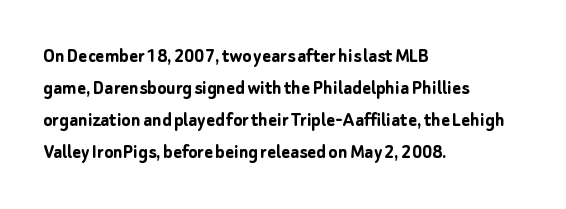
{"italic": "no", "bold": "yes", "underline": "no", "align": "left", "line_spacing": "normal", "line_spacing_ratio": 1.53, "letter_spacing": "normal", "letter_spacing_em": 0.0, "glyph_px": 21}
